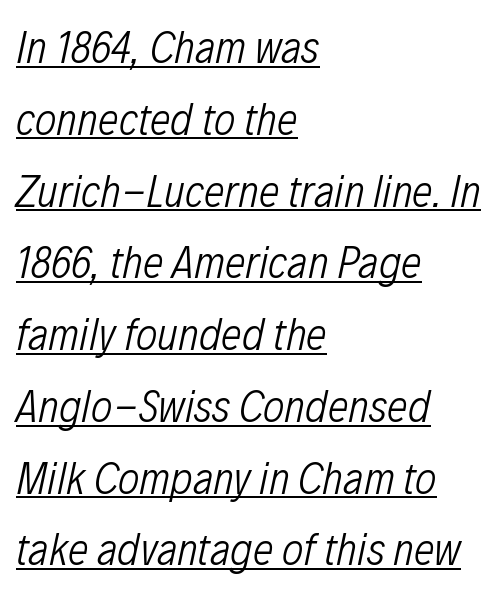
Q: Is the text bold? A: No.
Q: Is the text italic (slanted)? A: Yes, it leans right by about 12 degrees.
Q: Is the text underlined? A: Yes.
Q: How is the paragraph aligned? A: Left-aligned.
Q: Is the spacing between letters normal or unusually wide? A: Normal.
Q: Is the spacing between lines tight, normal or loose? A: Normal.
Q: Width (condensed, normal, or wide)? A: Condensed.
Q: Stroke contrast? A: Low.
Q: x-height? A: Medium.
Q: Monospaced? A: No.
